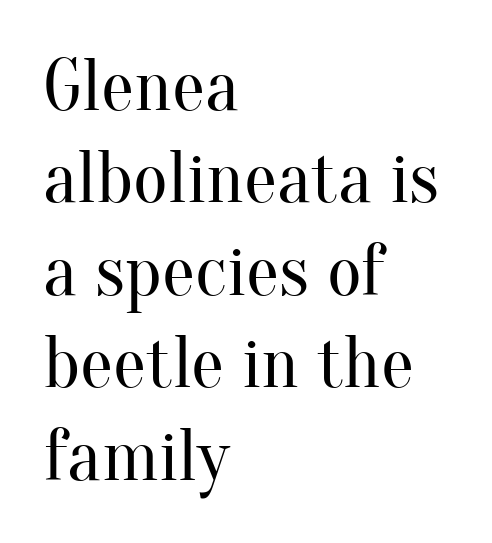
The image shows 74 px regular-weight serif type, upright; set left-aligned, normal line spacing (1.25x), normal letter spacing, not underlined; medium stroke contrast and a small x-height.
